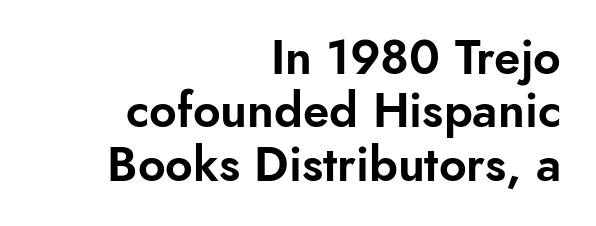
Q: Is the text italic (slanted)? A: No, it is upright.
Q: Is the typeface a serif or a sans-serif typeface? A: Sans-serif.
Q: Is the text underlined? A: No.
Q: How is the paragraph aligned? A: Right-aligned.
Q: Is the spacing between letters normal or unusually wide? A: Normal.
Q: Is the spacing between lines tight, normal or loose? A: Tight.
Q: Width (condensed, normal, or wide)? A: Normal.
Q: Stroke contrast? A: Low.
Q: x-height? A: Small.
Q: Monospaced? A: No.
